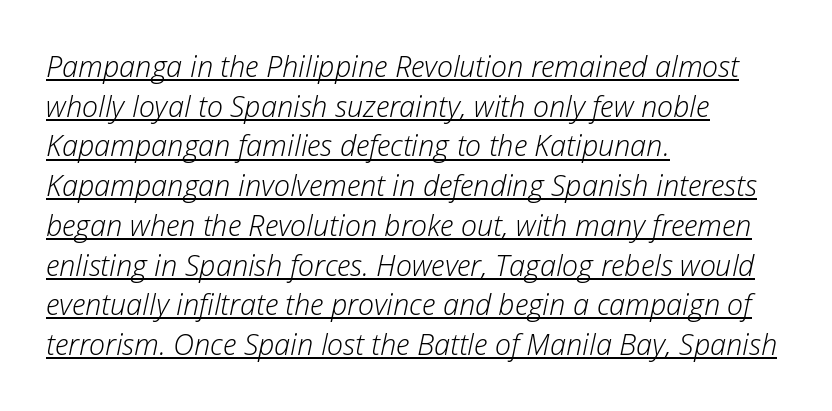
{"italic": "yes", "lean": "right", "slant_degrees": 12, "bold": "no", "weight": "light", "width": "normal", "stroke_contrast": "low", "x_height": "medium", "monospaced": "no", "underline": "yes", "align": "left", "line_spacing": "normal", "line_spacing_ratio": 1.37, "letter_spacing": "normal", "letter_spacing_em": 0.0, "glyph_px": 29}
